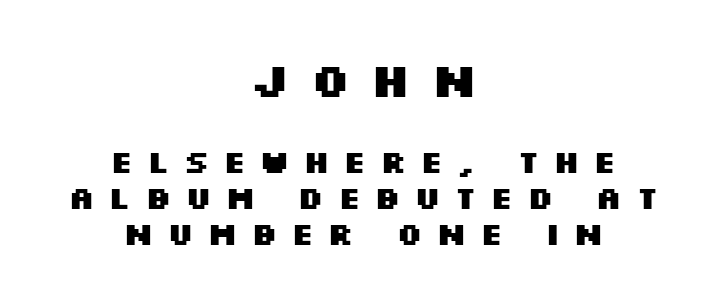
The image shows 47 px heavy, wide sans-serif type, upright; set centered, line spacing 1.17x, unusually wide letter spacing (+0.42 em), not underlined; the first (top) block is 1.52x larger; medium stroke contrast and a large x-height.
